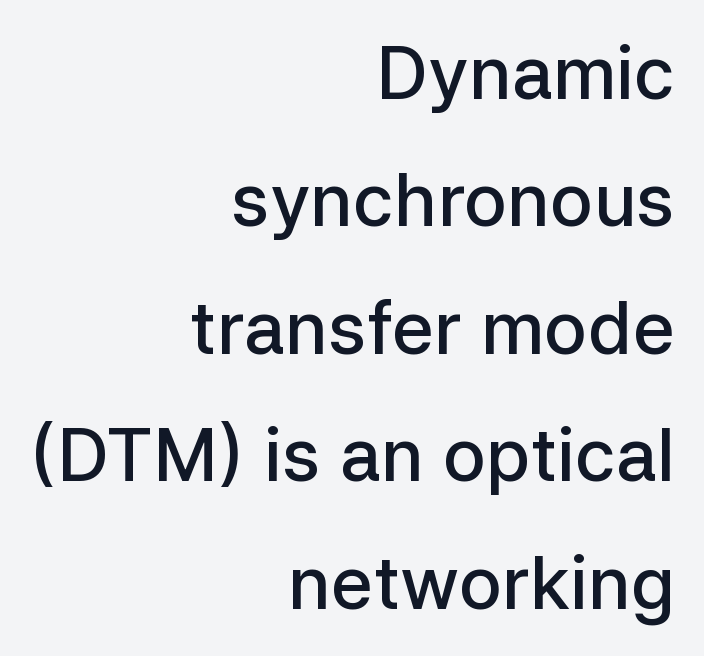
{"serif": "no", "italic": "no", "bold": "semi", "weight": "semibold", "width": "normal", "stroke_contrast": "low", "x_height": "medium", "monospaced": "no", "underline": "no", "align": "right", "line_spacing_ratio": 1.77, "letter_spacing": "normal", "letter_spacing_em": 0.0, "glyph_px": 72}
